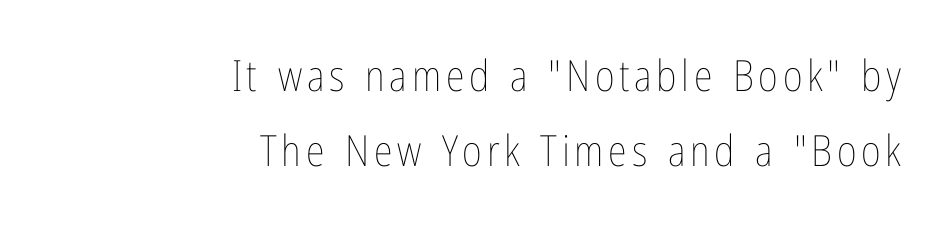
{"italic": "no", "bold": "no", "weight": "thin", "width": "condensed", "stroke_contrast": "low", "x_height": "medium", "monospaced": "no", "underline": "no", "align": "right", "line_spacing_ratio": 1.74, "glyph_px": 43}
